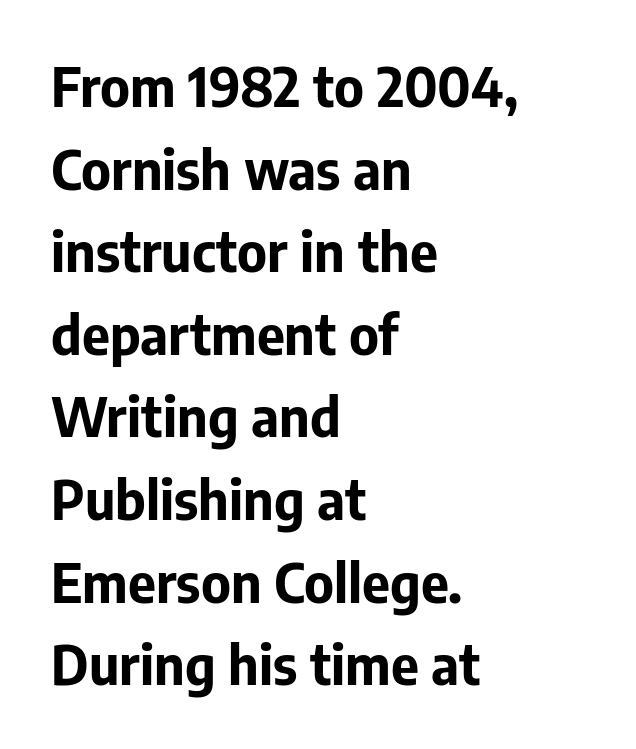
Bare-footed words on every line. Horizontal bands of white between lines are of average thickness. Type style note: lacks serifs. Every stem runs plumb, perpendicular to the baseline. Caption: multi-line text, flush left, ragged right.
